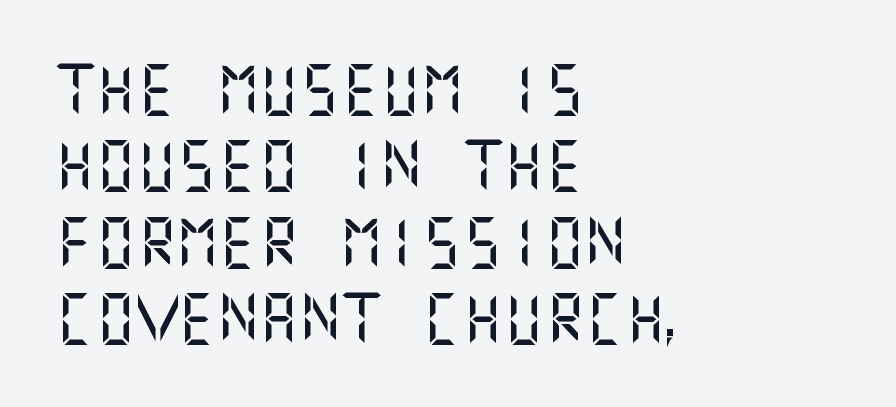
{"serif": "no", "italic": "no", "width": "normal", "stroke_contrast": "medium", "x_height": "large", "underline": "no", "align": "left", "line_spacing": "normal", "line_spacing_ratio": 1.5, "letter_spacing": "normal", "letter_spacing_em": 0.0, "glyph_px": 51}
